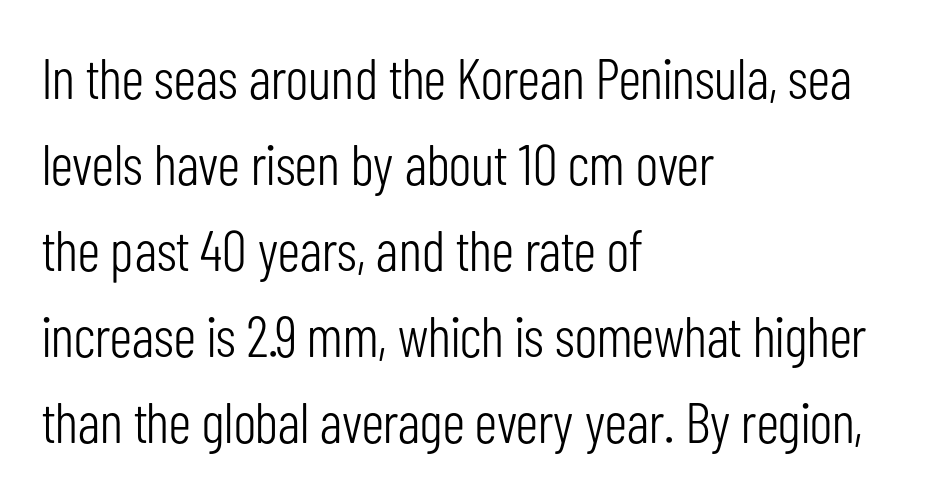
The image shows 57 px light, condensed sans-serif type, upright; set left-aligned, normal line spacing (1.51x), normal letter spacing, not underlined; low stroke contrast and a medium x-height.
